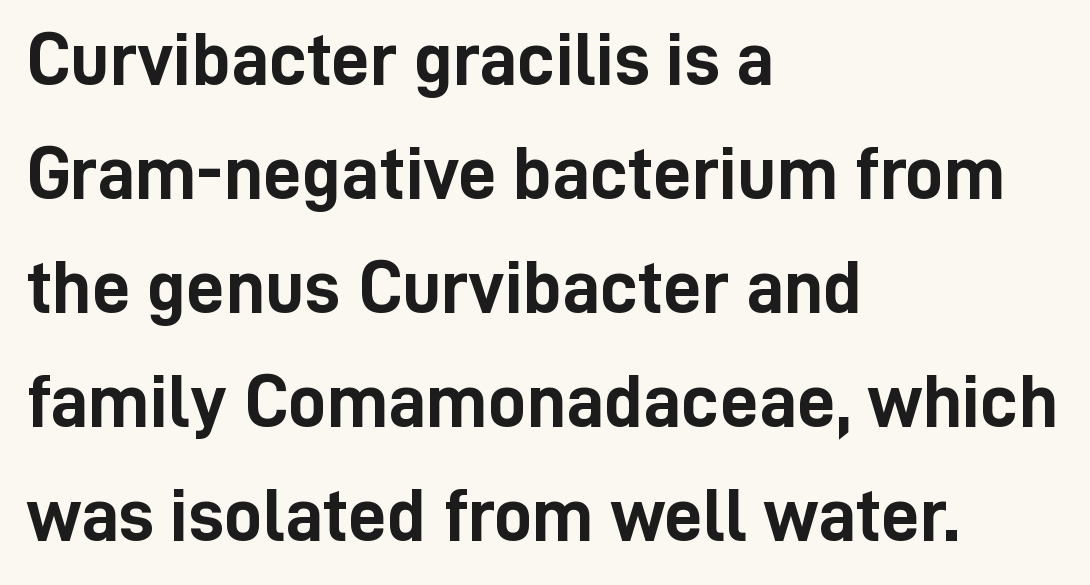
{"serif": "no", "italic": "no", "bold": "yes", "weight": "semibold", "width": "condensed", "stroke_contrast": "low", "x_height": "medium", "monospaced": "no", "underline": "no", "align": "left", "line_spacing": "normal", "line_spacing_ratio": 1.5, "letter_spacing": "normal", "letter_spacing_em": 0.0, "glyph_px": 76}
